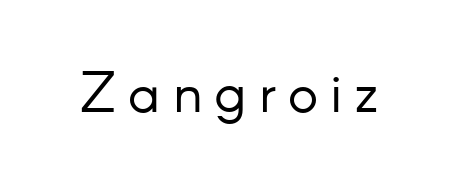
Q: Is the text bold? A: No.
Q: Is the text italic (slanted)? A: No, it is upright.
Q: Is the typeface a serif or a sans-serif typeface? A: Sans-serif.
Q: Is the text underlined? A: No.
Q: Is the spacing between letters normal or unusually wide? A: Unusually wide.
Q: Width (condensed, normal, or wide)? A: Normal.
Q: Stroke contrast? A: Low.
Q: x-height? A: Small.
Q: Monospaced? A: No.
